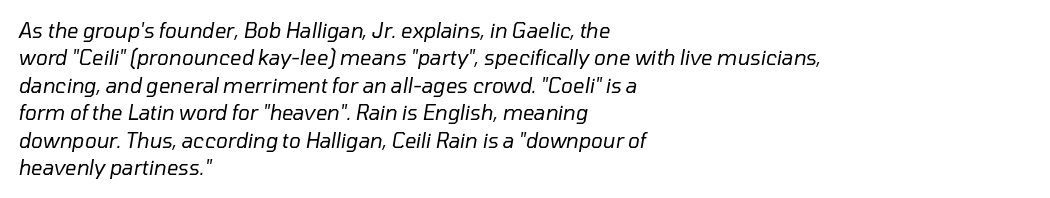
The image shows 20 px text type, italic (leaning right); set left-aligned, normal line spacing (1.37x), normal letter spacing, not underlined.
